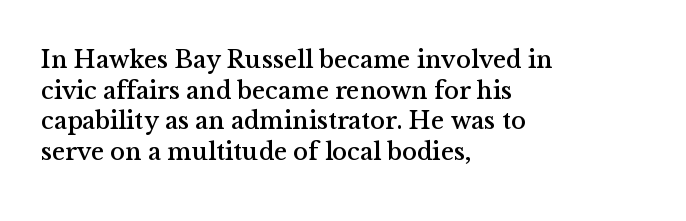
The image shows 25 px text type, upright; set left-aligned, line spacing 1.23x, normal letter spacing, not underlined.
